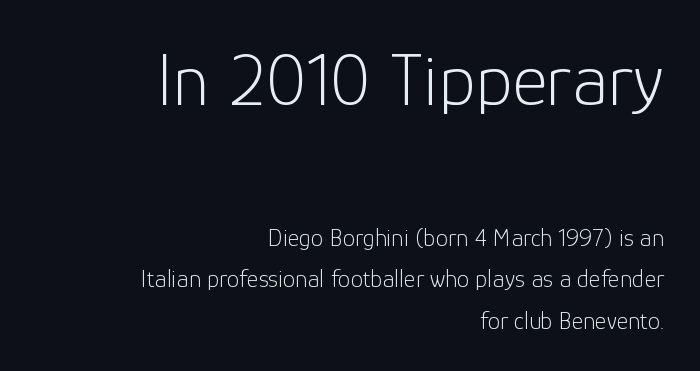
The image shows 76 px light sans-serif type, upright; set right-aligned, normal line spacing (1.66x), normal letter spacing, not underlined; the first (top) block is 3.04x larger; low stroke contrast and a medium x-height.
